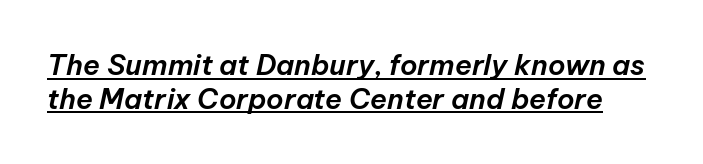
Note the varied advance widths — an 'i' is clearly narrower than an 'm'. The face used here appears with an underline applied. The face used here has a pronounced slope to its letters. Between one letter and the next there's only the usual sliver of space.
